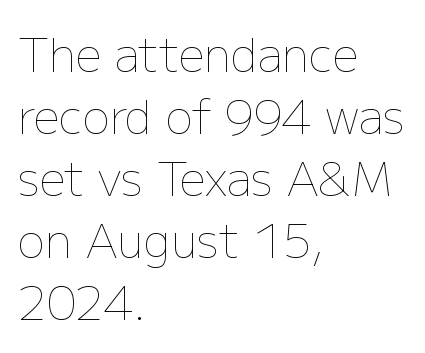
Q: Is the text bold? A: No.
Q: Is the text italic (slanted)? A: No, it is upright.
Q: Is the text underlined? A: No.
Q: How is the paragraph aligned? A: Left-aligned.
Q: Is the spacing between letters normal or unusually wide? A: Normal.
Q: Is the spacing between lines tight, normal or loose? A: Normal.
Q: Width (condensed, normal, or wide)? A: Normal.
Q: Stroke contrast? A: Low.
Q: x-height? A: Medium.
Q: Monospaced? A: No.
